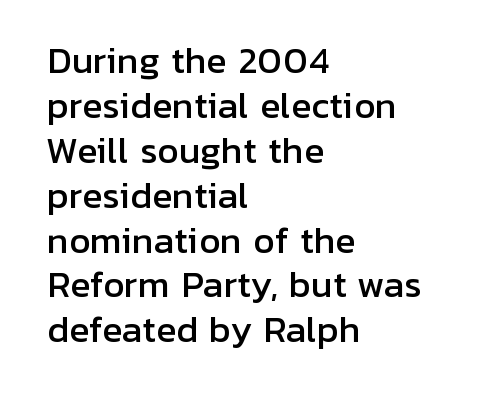
Examine the stroke ends and you'll find no serifs. Reading down the block, your eye returns to a fixed left position each line. A bare baseline throughout the passage. This is roman type, the default non-slanted kind.
